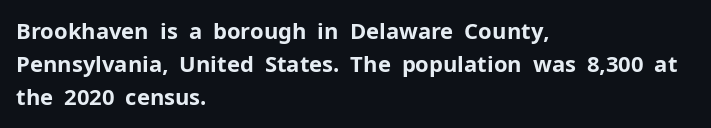
The image shows 22 px bold type, upright; set left-aligned, normal line spacing (1.5x), normal letter spacing, not underlined.
